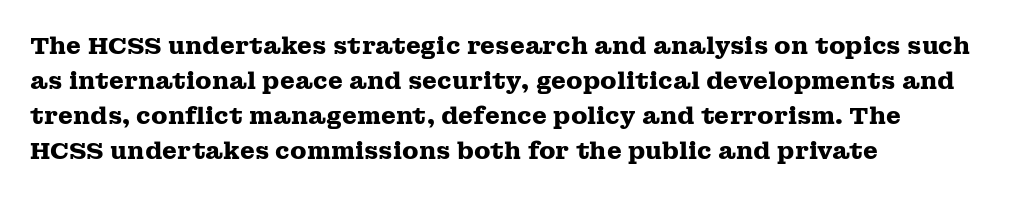
Q: Is the text bold? A: Yes.
Q: Is the text italic (slanted)? A: No, it is upright.
Q: Is the text underlined? A: No.
Q: How is the paragraph aligned? A: Left-aligned.
Q: Is the spacing between letters normal or unusually wide? A: Normal.
Q: Is the spacing between lines tight, normal or loose? A: Normal.
